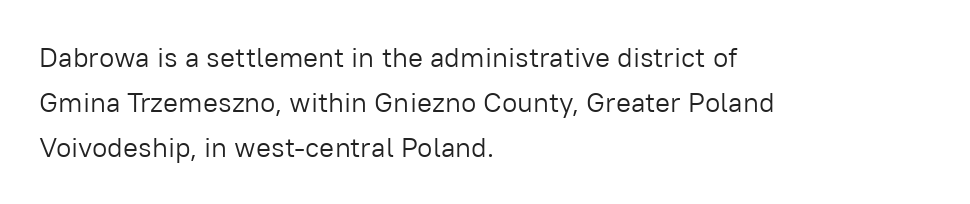
Look at the tracking — it's just the regular setting, nothing added. This reads as an unemphasized weight, regular at the heaviest. Nothing sits at the stroke ends, so this counts as sans-serif. The space directly below the letters is spotless.
